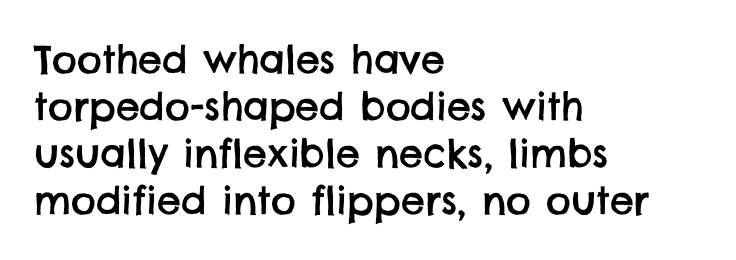
Q: Is the typeface a serif or a sans-serif typeface? A: Sans-serif.
Q: Is the text underlined? A: No.
Q: How is the paragraph aligned? A: Left-aligned.
Q: Is the spacing between letters normal or unusually wide? A: Normal.
Q: Width (condensed, normal, or wide)? A: Normal.
Q: Stroke contrast? A: Low.
Q: x-height? A: Large.
Q: Monospaced? A: No.
